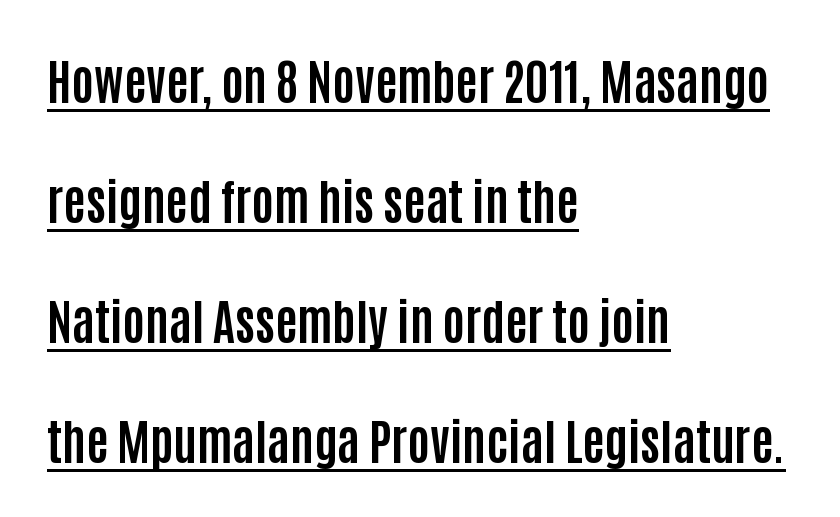
{"serif": "no", "italic": "no", "bold": "yes", "weight": "bold", "width": "condensed", "stroke_contrast": "low", "x_height": "large", "monospaced": "no", "underline": "yes", "align": "left", "line_spacing": "loose", "line_spacing_ratio": 2.5, "letter_spacing": "normal", "letter_spacing_em": 0.0, "glyph_px": 48}
